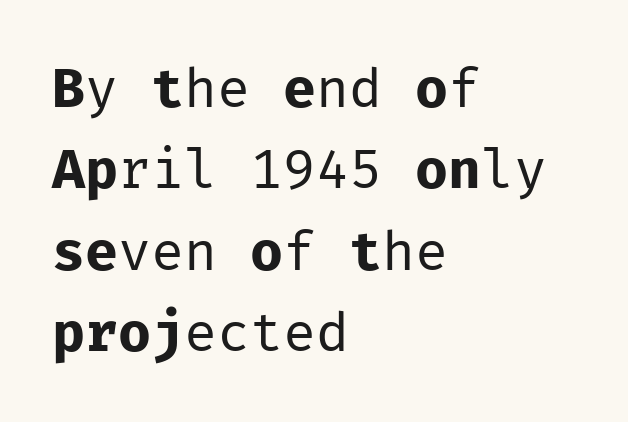
The image shows 55 px regular-weight sans-serif type, upright, monospaced; set left-aligned, normal line spacing (1.48x), normal letter spacing, not underlined; low stroke contrast and a medium x-height.
